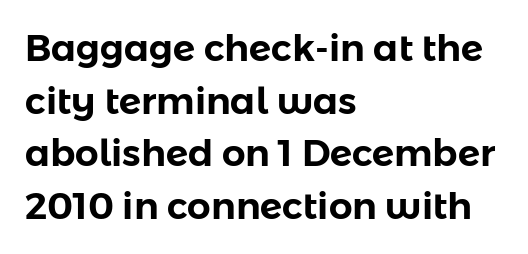
The image shows 37 px sans-serif type, upright; set left-aligned, normal line spacing (1.42x), normal letter spacing, not underlined; low stroke contrast and a medium x-height.
